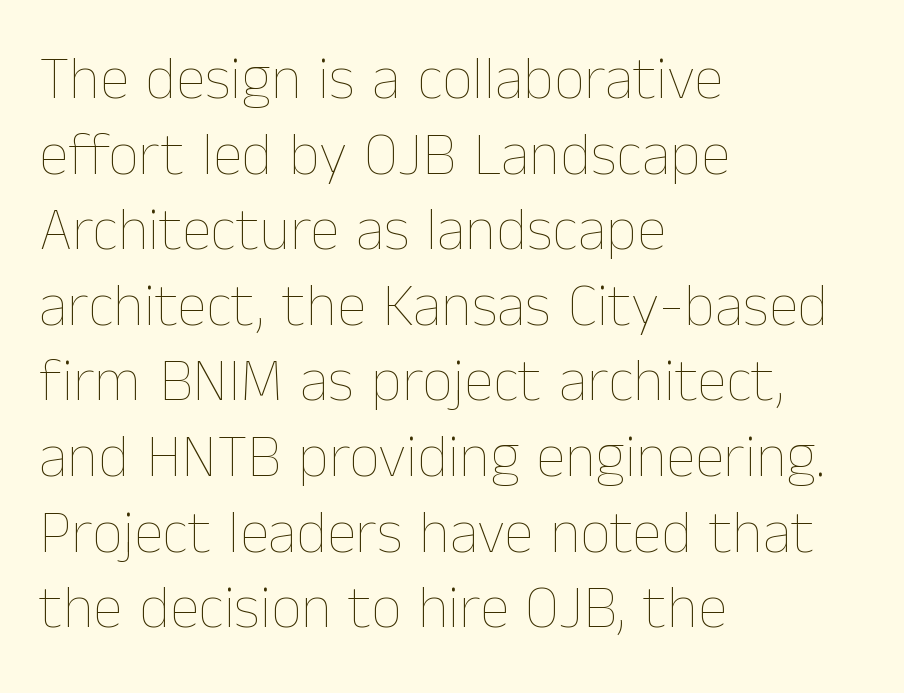
Q: Is the text bold? A: No.
Q: Is the text italic (slanted)? A: No, it is upright.
Q: Is the text underlined? A: No.
Q: How is the paragraph aligned? A: Left-aligned.
Q: Is the spacing between letters normal or unusually wide? A: Normal.
Q: Is the spacing between lines tight, normal or loose? A: Normal.
Q: Width (condensed, normal, or wide)? A: Normal.
Q: Stroke contrast? A: Low.
Q: x-height? A: Medium.
Q: Monospaced? A: No.
